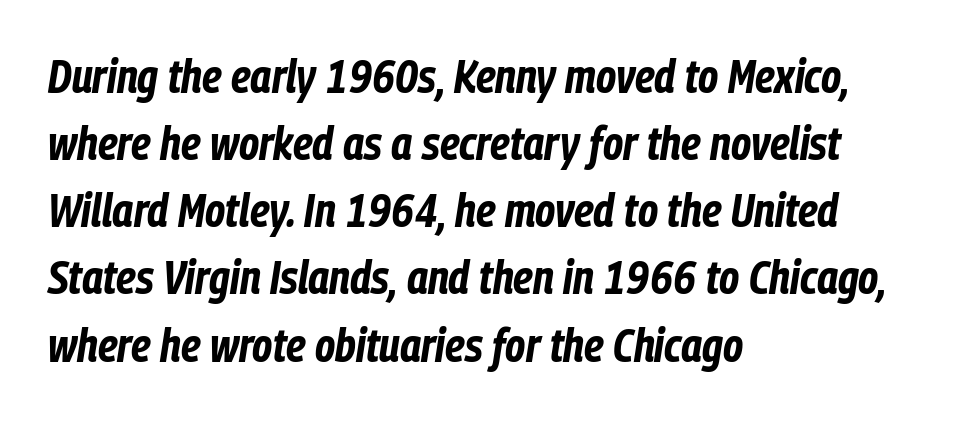
Q: Is the text bold? A: Yes.
Q: Is the text italic (slanted)? A: Yes, it leans right by about 9 degrees.
Q: Is the text underlined? A: No.
Q: How is the paragraph aligned? A: Left-aligned.
Q: Is the spacing between letters normal or unusually wide? A: Normal.
Q: Is the spacing between lines tight, normal or loose? A: Normal.
Q: Width (condensed, normal, or wide)? A: Condensed.
Q: Stroke contrast? A: Low.
Q: x-height? A: Medium.
Q: Monospaced? A: No.
